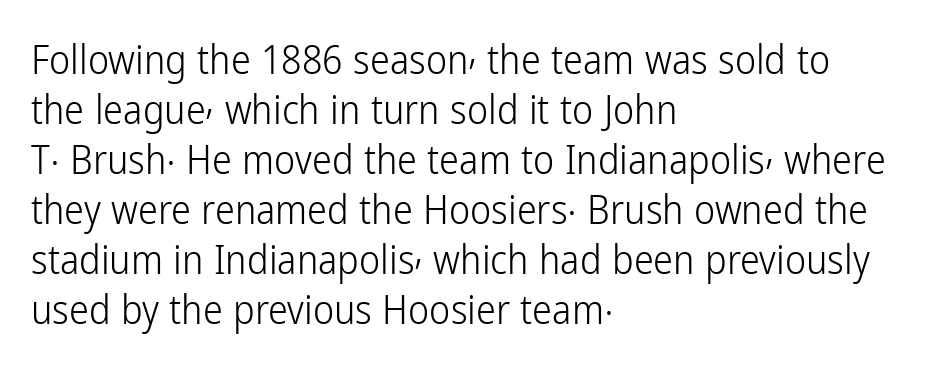
The image shows 40 px light, condensed sans-serif type, upright; set left-aligned, normal line spacing (1.25x), normal letter spacing, not underlined; low stroke contrast and a medium x-height.
